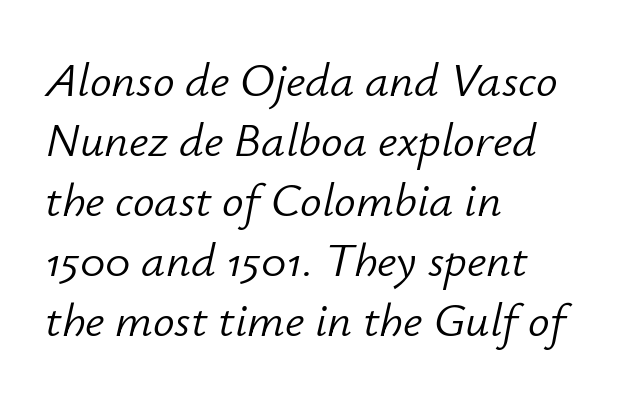
{"italic": "yes", "lean": "right", "slant_degrees": 12, "bold": "no", "weight": "light", "width": "normal", "stroke_contrast": "low", "x_height": "small", "monospaced": "no", "underline": "no", "align": "left", "line_spacing": "normal", "line_spacing_ratio": 1.25, "letter_spacing": "normal", "letter_spacing_em": 0.0, "glyph_px": 48}
